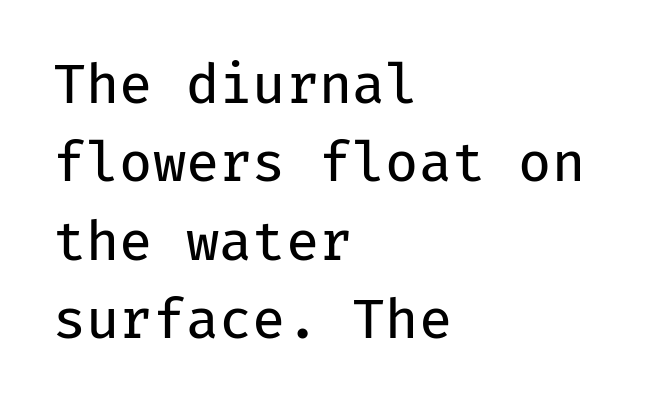
Regular leading. The paragraph shown leans on its left margin. This sample uses an upright cut, with every glyph sitting square on the baseline. Vertical stems look standard width or narrower in stroke.
